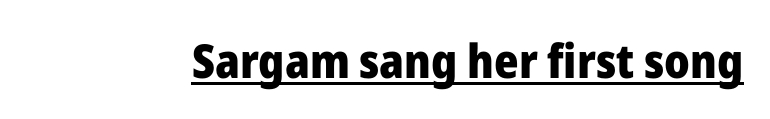
{"serif": "no", "italic": "no", "bold": "yes", "weight": "heavy", "width": "normal", "stroke_contrast": "low", "x_height": "medium", "monospaced": "no", "underline": "yes", "letter_spacing": "normal", "letter_spacing_em": 0.0, "glyph_px": 47}
